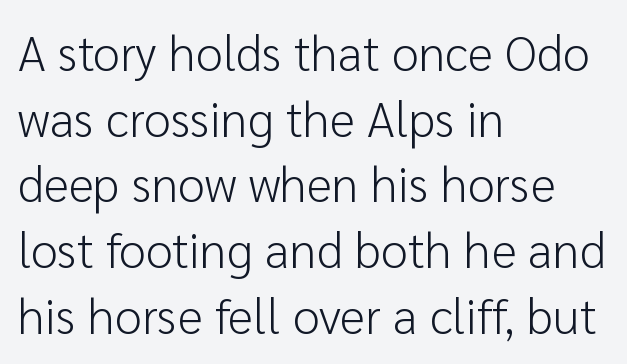
Q: Is the text bold? A: No.
Q: Is the text italic (slanted)? A: No, it is upright.
Q: Is the typeface a serif or a sans-serif typeface? A: Sans-serif.
Q: Is the text underlined? A: No.
Q: How is the paragraph aligned? A: Left-aligned.
Q: Is the spacing between letters normal or unusually wide? A: Normal.
Q: Is the spacing between lines tight, normal or loose? A: Normal.
Q: Width (condensed, normal, or wide)? A: Normal.
Q: Stroke contrast? A: Low.
Q: x-height? A: Medium.
Q: Monospaced? A: No.
